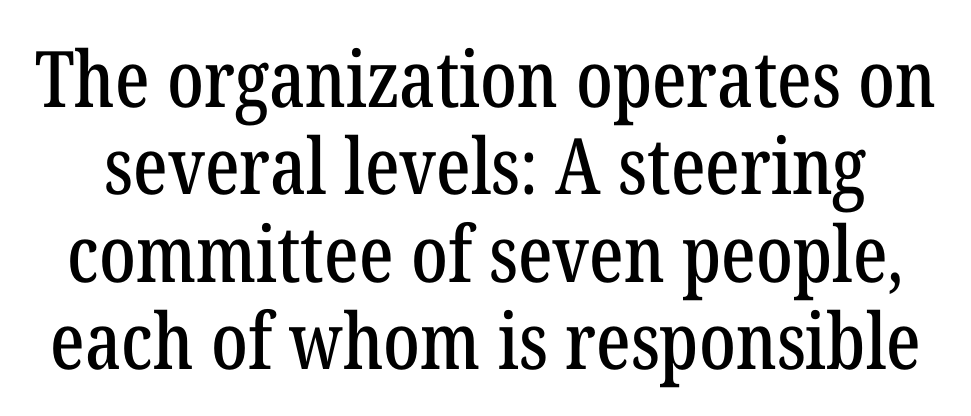
You could call the tracking neutral — neither tight nor loose. The face used here is proportionally spaced, like ordinary book or web type. Descenders are the only things crossing below the line. Little horizontal feet cap the strokes, marking this as serif type. Cramped leading. It's the straight-up-and-down kind of type.
